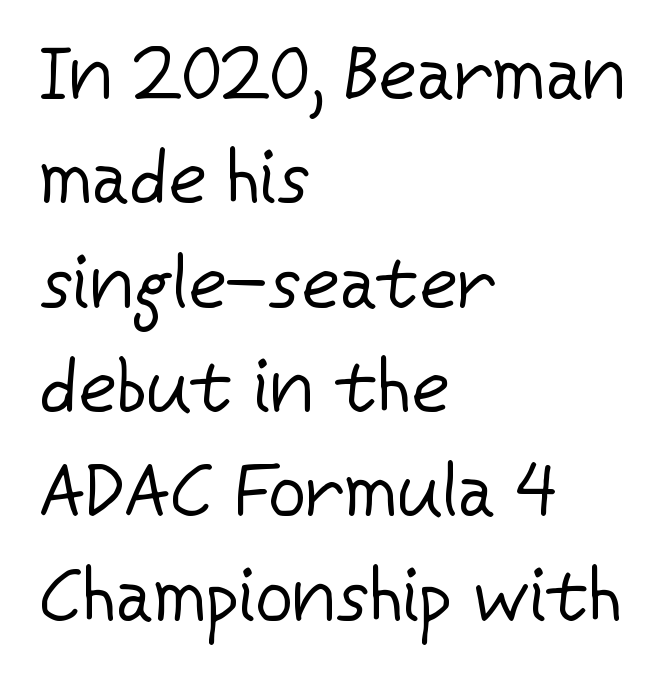
These lines are rendered in a variable-pitch font. The baseline area is clear. Stroke thickness stays within the range of a standard reading face or lighter. The rendering uses a moderate line-height, typical for paragraphs.
